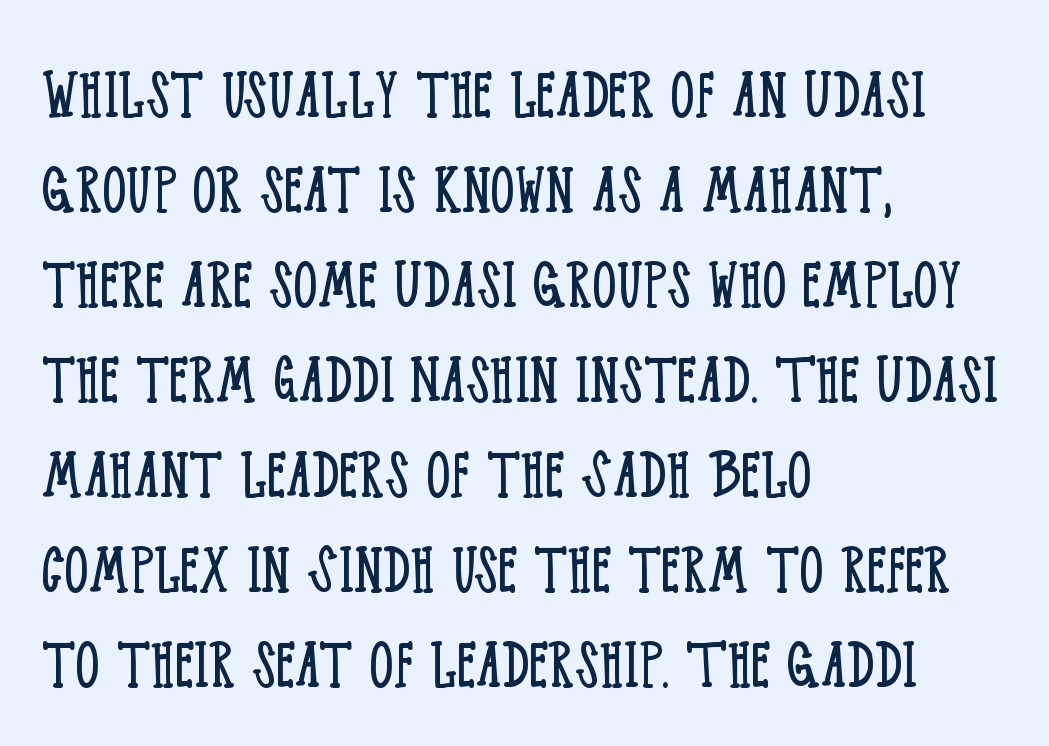
{"serif": "yes", "italic": "no", "bold": "no", "weight": "light", "width": "condensed", "stroke_contrast": "low", "x_height": "large", "monospaced": "no", "underline": "no", "align": "left", "line_spacing": "normal", "line_spacing_ratio": 1.25, "letter_spacing": "normal", "letter_spacing_em": 0.0, "glyph_px": 76}
